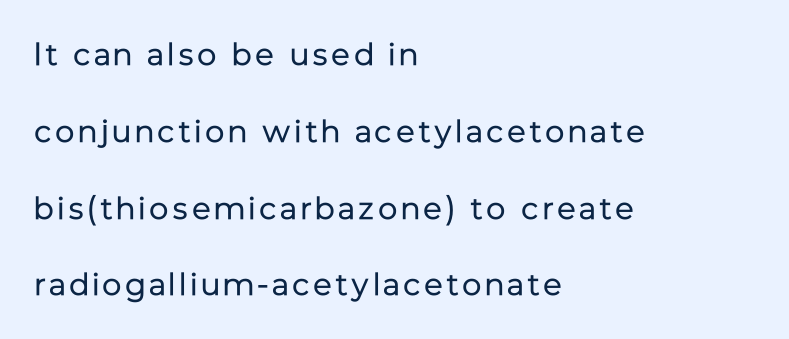
Q: Is the text bold? A: No.
Q: Is the text italic (slanted)? A: No, it is upright.
Q: Is the typeface a serif or a sans-serif typeface? A: Sans-serif.
Q: Is the text underlined? A: No.
Q: How is the paragraph aligned? A: Left-aligned.
Q: Is the spacing between lines tight, normal or loose? A: Loose.
Q: Width (condensed, normal, or wide)? A: Normal.
Q: Stroke contrast? A: Low.
Q: x-height? A: Medium.
Q: Monospaced? A: No.
